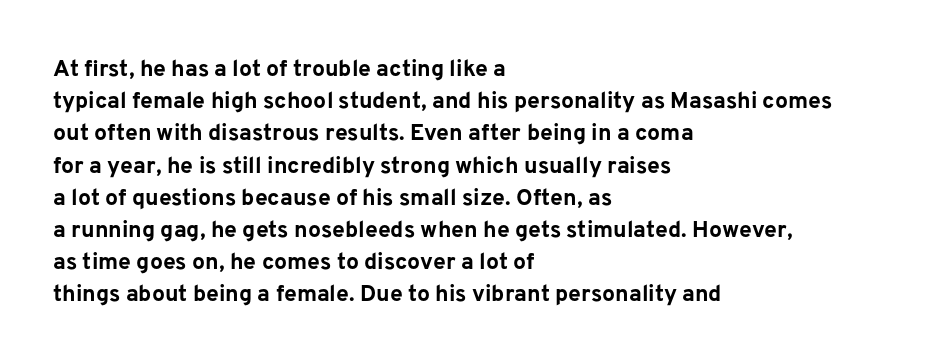
Q: Is the text bold? A: Yes.
Q: Is the text italic (slanted)? A: No, it is upright.
Q: Is the text underlined? A: No.
Q: How is the paragraph aligned? A: Left-aligned.
Q: Is the spacing between letters normal or unusually wide? A: Normal.
Q: Is the spacing between lines tight, normal or loose? A: Normal.
